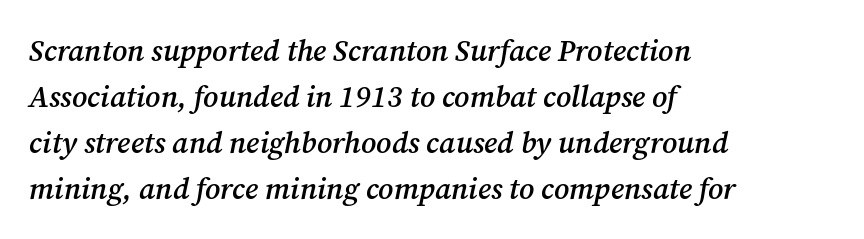
{"serif": "yes", "italic": "yes", "lean": "right", "slant_degrees": 12, "bold": "semi", "weight": "semibold", "width": "normal", "stroke_contrast": "medium", "x_height": "medium", "monospaced": "no", "underline": "no", "align": "left", "line_spacing": "normal", "line_spacing_ratio": 1.53, "letter_spacing": "normal", "letter_spacing_em": 0.0, "glyph_px": 30}
